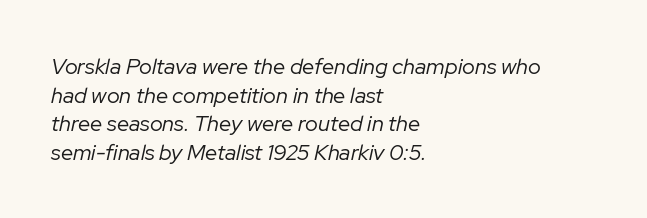
Notice how the stems are inclined rather than vertical — that's the hallmark of italics. How would I describe the line gaps? Plain and ordinary. A quiet, ordinary-to-light weight characterises the typeface. Descender tails drop into unmarked territory. Inter-character spacing is left at the font's built-in metrics. The rendering anchors every line to the left-hand side.
